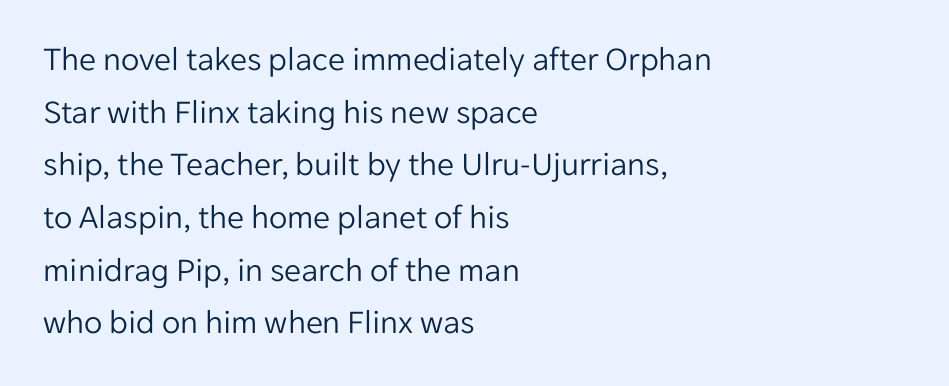
The image shows 34 px light sans-serif type, upright; set left-aligned, normal line spacing (1.55x), normal letter spacing, not underlined; low stroke contrast and a medium x-height.
